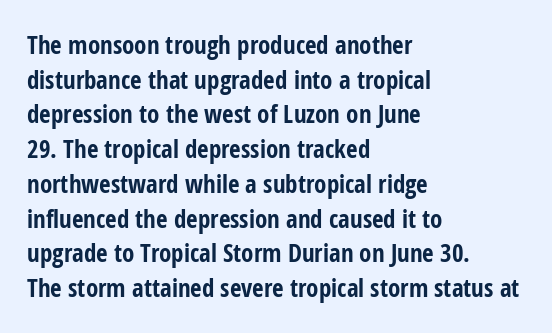
The image shows 25 px bold type, upright; set left-aligned, normal line spacing (1.39x), normal letter spacing, not underlined.
